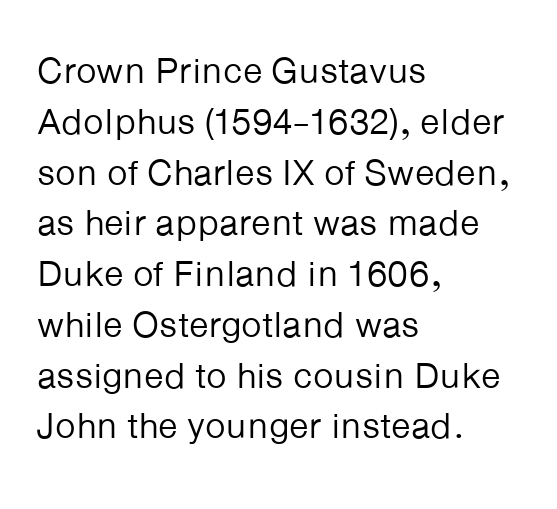
Weight: in the light-to-regular range. Posture: vertical. Each letter's strokes conclude bluntly, with no projecting serifs. Words appear dense and cohesive because spacing is normal.
